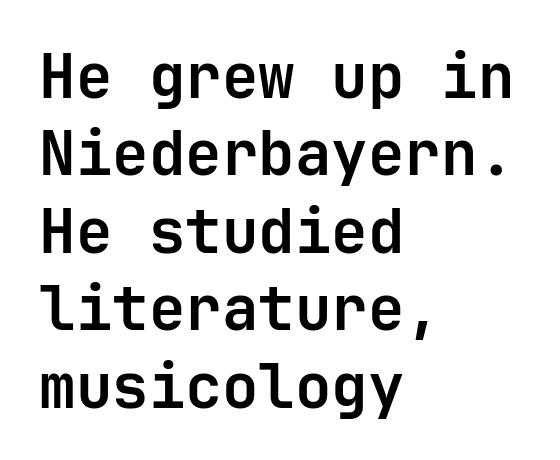
Any mark beneath the type? The region is blank. Quick note: not italic, upright. The rows are spaced the way most documents space them. Compared with typical body copy, the letter spacing here is the same. Note: no serifs on the glyphs. The strokes are fattened all the way to bold.
